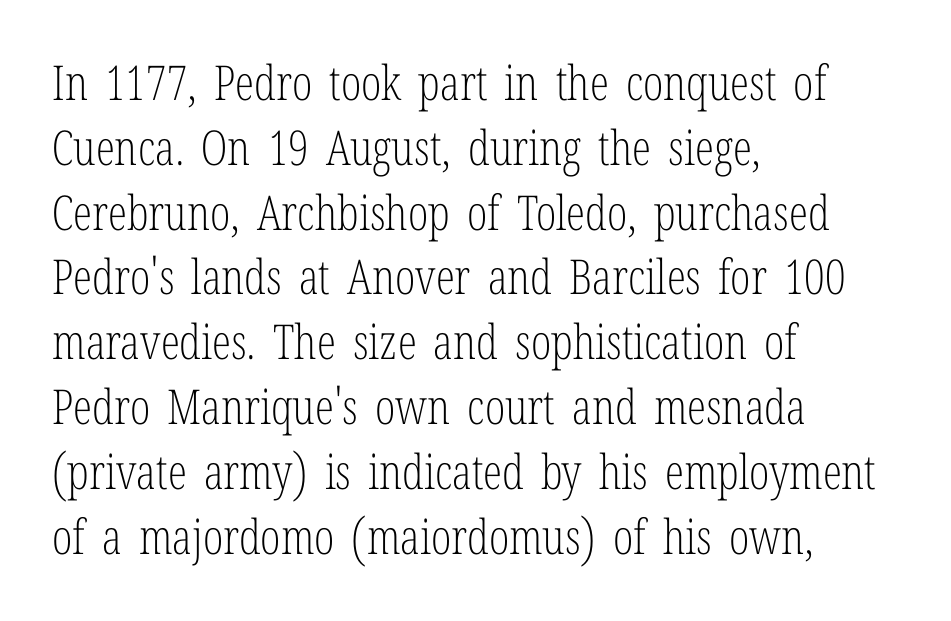
{"serif": "yes", "italic": "no", "bold": "no", "weight": "light", "width": "condensed", "stroke_contrast": "low", "x_height": "medium", "monospaced": "no", "underline": "no", "align": "left", "line_spacing": "normal", "line_spacing_ratio": 1.35, "letter_spacing": "normal", "letter_spacing_em": 0.0, "glyph_px": 48}
